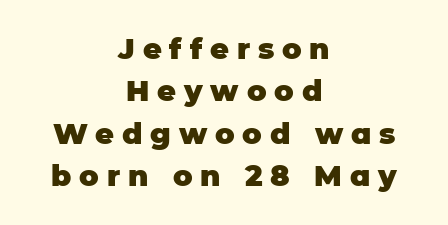
One glance says typical: line gaps are just what's usual. A typesetter would call this heavily tracked-out type. Decoration check: the copy has no underline. Examine the stroke ends and you'll find no serifs. Thick stems and heavy bowls — unmistakably bold.
